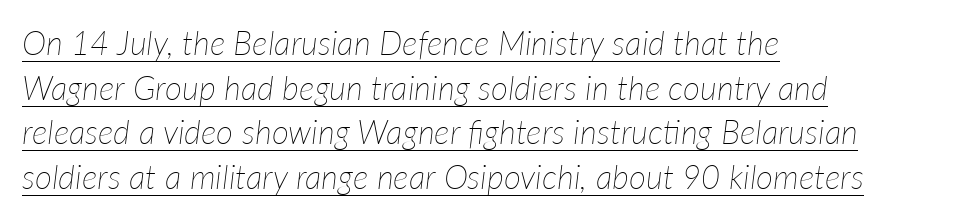
{"italic": "yes", "lean": "right", "slant_degrees": 7, "bold": "no", "weight": "thin", "width": "normal", "stroke_contrast": "low", "x_height": "medium", "monospaced": "no", "underline": "yes", "align": "left", "line_spacing": "normal", "line_spacing_ratio": 1.35, "letter_spacing": "normal", "letter_spacing_em": 0.0, "glyph_px": 33}
